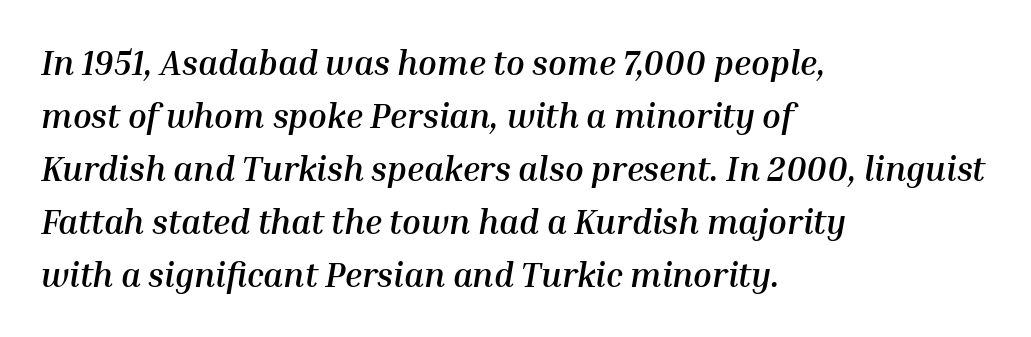
The image shows 34 px semibold type, italic (leaning right); set left-aligned, normal line spacing (1.56x), normal letter spacing, not underlined; medium stroke contrast and a medium x-height.
